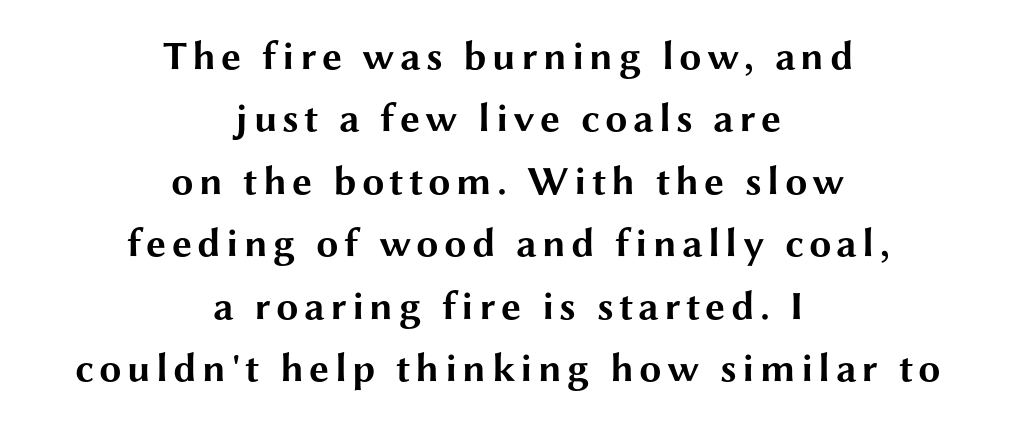
Q: Is the text bold? A: Yes.
Q: Is the text italic (slanted)? A: No, it is upright.
Q: Is the typeface a serif or a sans-serif typeface? A: Sans-serif.
Q: Is the text underlined? A: No.
Q: How is the paragraph aligned? A: Centered.
Q: Is the spacing between lines tight, normal or loose? A: Normal.
Q: Width (condensed, normal, or wide)? A: Wide.
Q: Stroke contrast? A: Medium.
Q: x-height? A: Medium.
Q: Monospaced? A: No.
